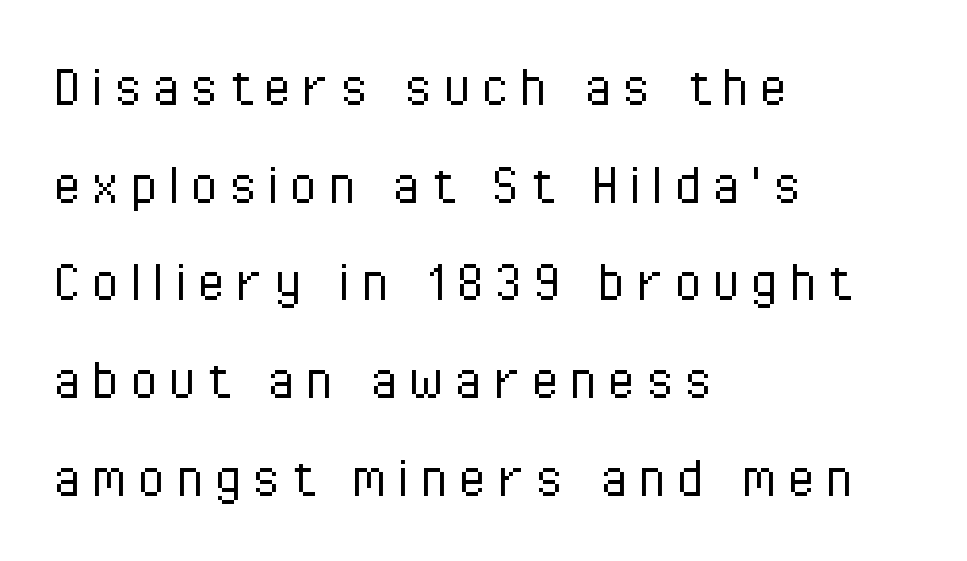
{"serif": "no", "italic": "no", "bold": "no", "weight": "light", "width": "condensed", "stroke_contrast": "low", "x_height": "medium", "monospaced": "no", "underline": "no", "align": "left", "line_spacing": "normal", "line_spacing_ratio": 1.55, "glyph_px": 63}
